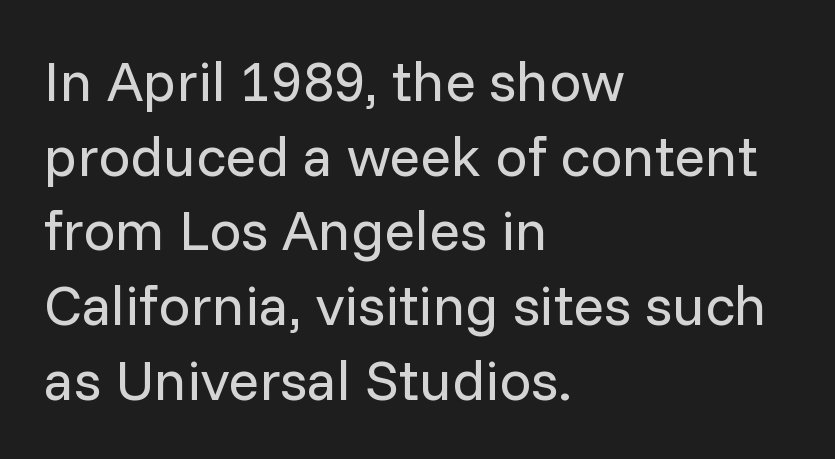
The image shows 57 px regular-weight sans-serif type, upright; set left-aligned, normal line spacing (1.31x), normal letter spacing, not underlined; low stroke contrast and a medium x-height.
